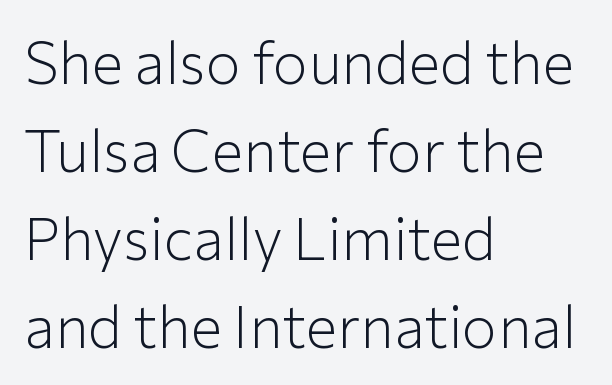
The letterforms sit at book weight or below. Observe the ordinary spacing: letters are neighbours, not strangers. Do the characters align in a grid? No, the font is proportional. Characters remain perfectly vertical along every line. The block of text has a typical density, with ordinary space between rows.
